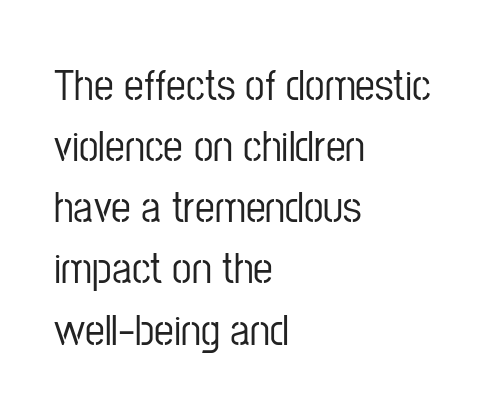
Q: Is the text italic (slanted)? A: No, it is upright.
Q: Is the typeface a serif or a sans-serif typeface? A: Sans-serif.
Q: Is the text underlined? A: No.
Q: How is the paragraph aligned? A: Left-aligned.
Q: Is the spacing between letters normal or unusually wide? A: Normal.
Q: Is the spacing between lines tight, normal or loose? A: Normal.
Q: Width (condensed, normal, or wide)? A: Condensed.
Q: Stroke contrast? A: Low.
Q: x-height? A: Medium.
Q: Monospaced? A: No.
